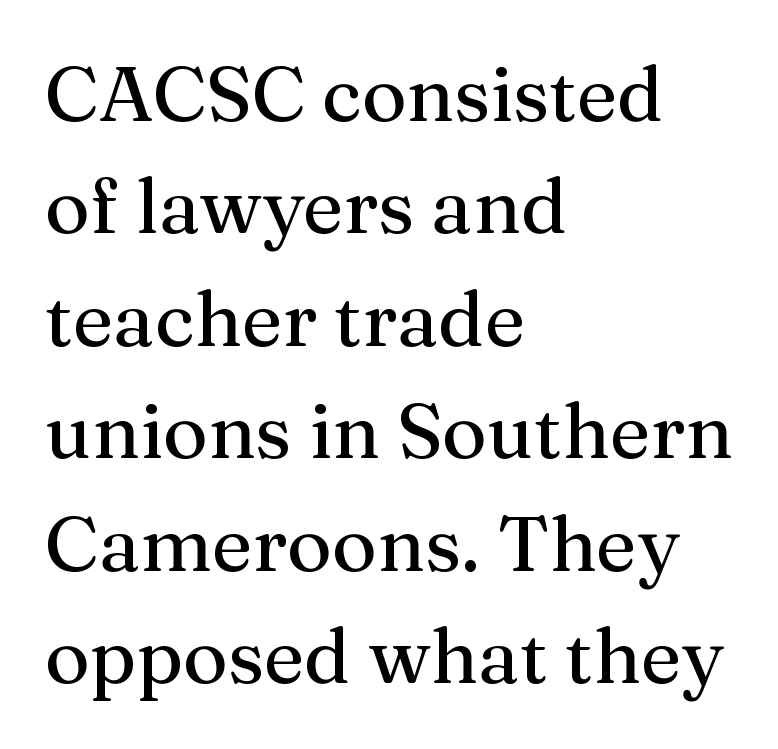
Q: Is the text italic (slanted)? A: No, it is upright.
Q: Is the typeface a serif or a sans-serif typeface? A: Serif.
Q: Is the text underlined? A: No.
Q: How is the paragraph aligned? A: Left-aligned.
Q: Is the spacing between letters normal or unusually wide? A: Normal.
Q: Is the spacing between lines tight, normal or loose? A: Normal.
Q: Width (condensed, normal, or wide)? A: Normal.
Q: Stroke contrast? A: Medium.
Q: x-height? A: Medium.
Q: Monospaced? A: No.
